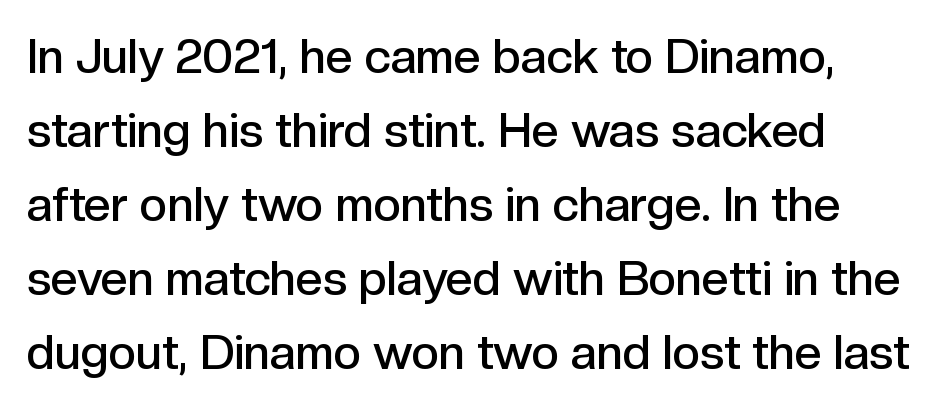
A sans-serif font was chosen for this passage. A bit beefed up — I'd call it semibold rather than bold. Tall strokes in this sample are plumb rather than angled. Plain, unruled lines of type. Horizontal bands of white between lines are of average thickness.
